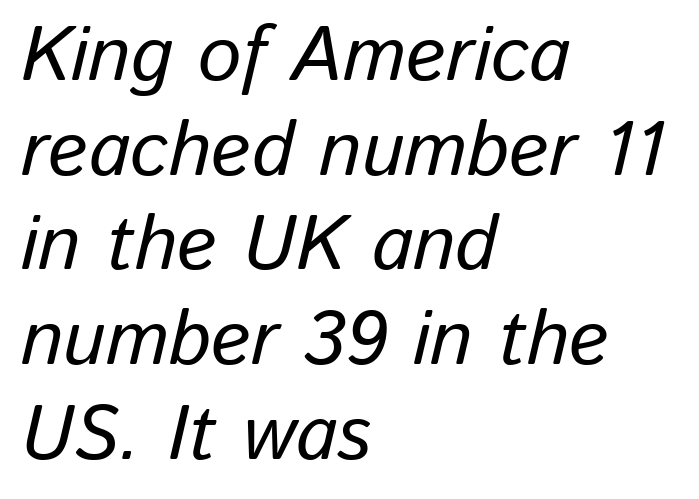
Q: Is the text italic (slanted)? A: Yes, it leans right by about 13 degrees.
Q: Is the text underlined? A: No.
Q: How is the paragraph aligned? A: Left-aligned.
Q: Is the spacing between letters normal or unusually wide? A: Normal.
Q: Width (condensed, normal, or wide)? A: Normal.
Q: Stroke contrast? A: Low.
Q: x-height? A: Medium.
Q: Monospaced? A: No.
